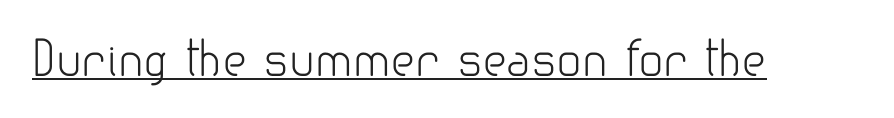
The specimen includes a rule beneath the text block's lines. This sample uses plain, unmodified letter spacing. Posture: vertical. The letters advance in unequal steps, a hallmark of proportional type.
